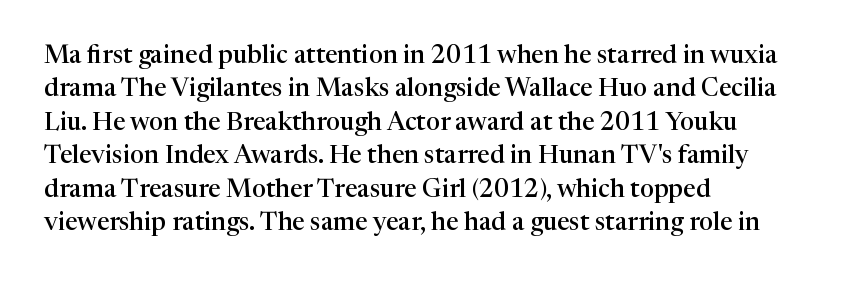
Q: Is the text bold? A: Semi-bold.
Q: Is the text italic (slanted)? A: No, it is upright.
Q: Is the text underlined? A: No.
Q: How is the paragraph aligned? A: Left-aligned.
Q: Is the spacing between letters normal or unusually wide? A: Normal.
Q: Is the spacing between lines tight, normal or loose? A: Normal.
